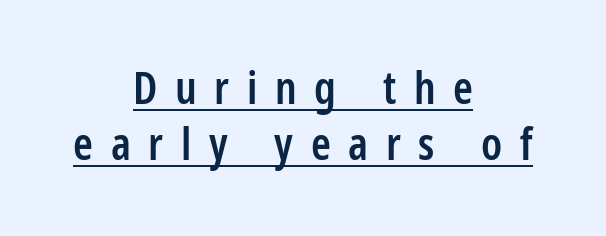
The image shows 45 px semibold, condensed sans-serif type, upright; set centered, line spacing 1.24x, unusually wide letter spacing (+0.39 em), underlined; low stroke contrast and a medium x-height.
